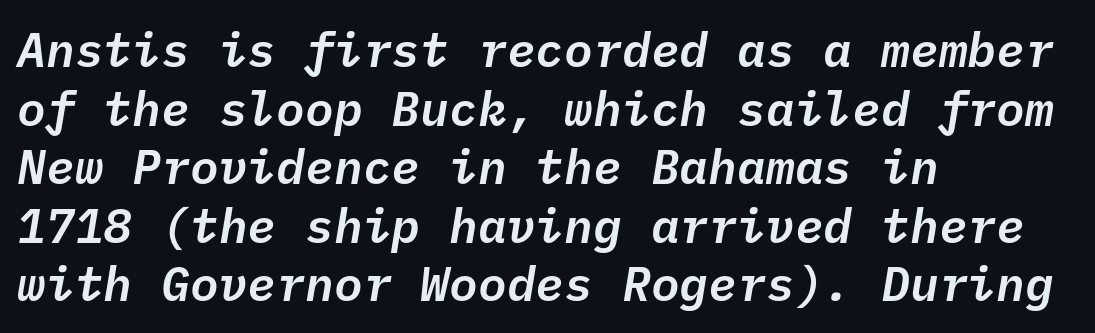
Q: Is the text italic (slanted)? A: Yes, it leans right by about 10 degrees.
Q: Is the text underlined? A: No.
Q: How is the paragraph aligned? A: Left-aligned.
Q: Is the spacing between letters normal or unusually wide? A: Normal.
Q: Width (condensed, normal, or wide)? A: Normal.
Q: Stroke contrast? A: Low.
Q: x-height? A: Medium.
Q: Monospaced? A: Yes.
